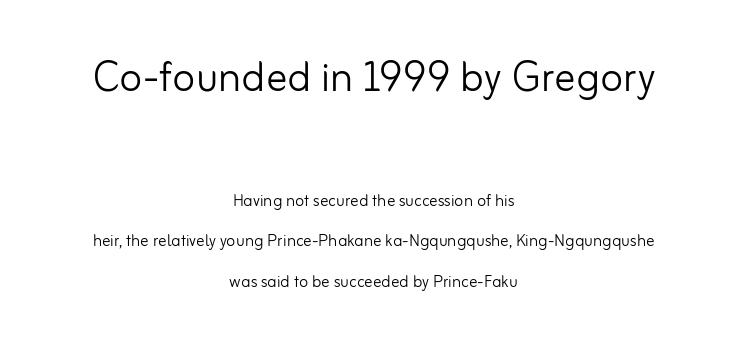
The image shows 53 px light sans-serif type, upright; set centered, loose line spacing (1.92x), normal letter spacing, not underlined; the first (top) block is 2.52x larger; low stroke contrast and a small x-height.
